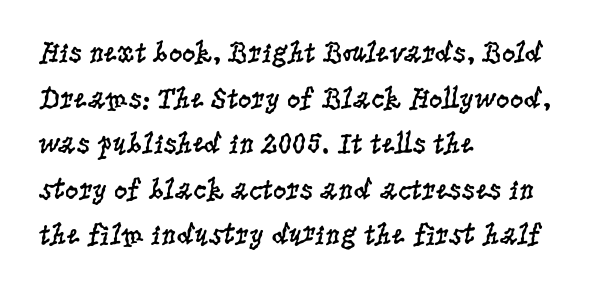
The image shows 30 px regular-weight, condensed serif type; set left-aligned, normal line spacing (1.52x), normal letter spacing, not underlined; low stroke contrast and a large x-height.
